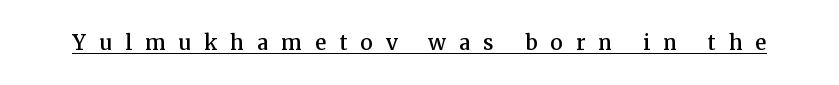
Q: Is the text italic (slanted)? A: No, it is upright.
Q: Is the typeface a serif or a sans-serif typeface? A: Serif.
Q: Is the text underlined? A: Yes.
Q: Is the spacing between letters normal or unusually wide? A: Unusually wide.
Q: Width (condensed, normal, or wide)? A: Normal.
Q: Stroke contrast? A: Medium.
Q: x-height? A: Medium.
Q: Monospaced? A: No.
